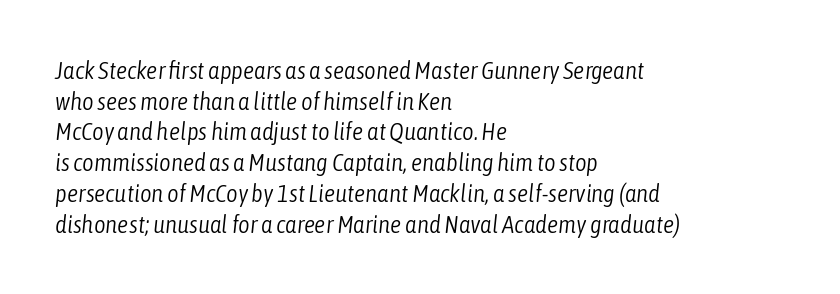
{"italic": "yes", "lean": "right", "slant_degrees": 6, "bold": "no", "underline": "no", "align": "left", "line_spacing_ratio": 1.23, "letter_spacing": "normal", "letter_spacing_em": 0.0, "glyph_px": 25}
